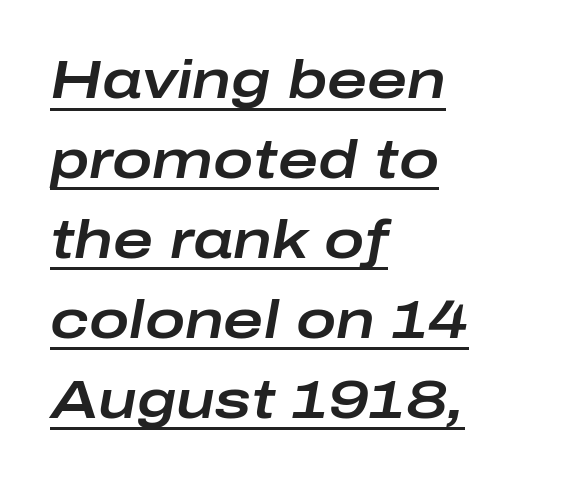
The image shows 54 px wide type, italic (leaning right); set left-aligned, normal line spacing (1.48x), normal letter spacing, underlined; low stroke contrast and a medium x-height.
